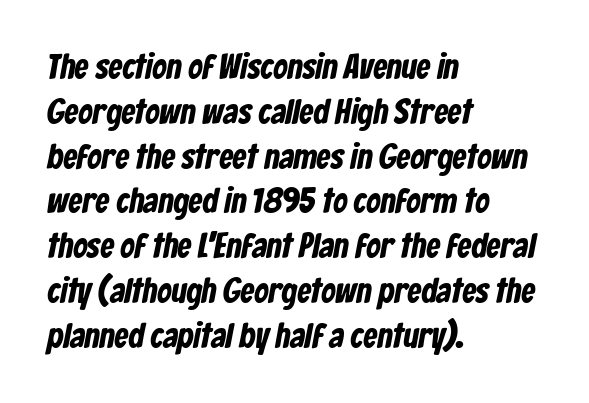
Q: Is the typeface a serif or a sans-serif typeface? A: Sans-serif.
Q: Is the text underlined? A: No.
Q: How is the paragraph aligned? A: Left-aligned.
Q: Is the spacing between letters normal or unusually wide? A: Normal.
Q: Is the spacing between lines tight, normal or loose? A: Normal.
Q: Width (condensed, normal, or wide)? A: Condensed.
Q: Stroke contrast? A: Low.
Q: x-height? A: Medium.
Q: Monospaced? A: No.
